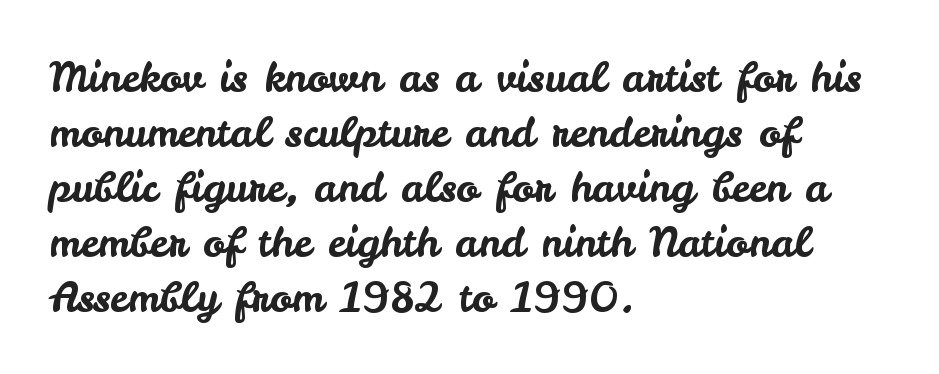
{"serif": "no", "width": "normal", "stroke_contrast": "low", "x_height": "small", "monospaced": "no", "underline": "no", "align": "left", "line_spacing": "normal", "line_spacing_ratio": 1.34, "letter_spacing": "normal", "letter_spacing_em": 0.0, "glyph_px": 41}
